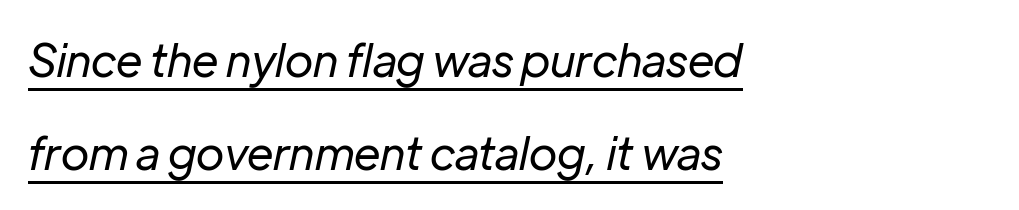
The image shows 45 px regular-weight type, italic (leaning right); set left-aligned, loose line spacing (2.07x), normal letter spacing, underlined; low stroke contrast and a medium x-height.
